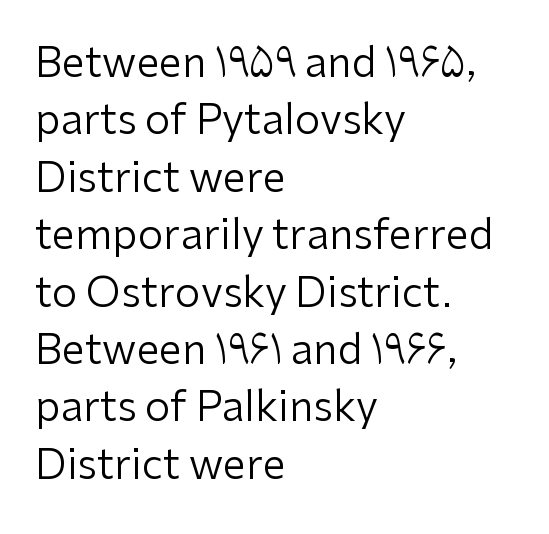
Q: Is the text bold? A: No.
Q: Is the text italic (slanted)? A: No, it is upright.
Q: Is the typeface a serif or a sans-serif typeface? A: Sans-serif.
Q: Is the text underlined? A: No.
Q: How is the paragraph aligned? A: Left-aligned.
Q: Is the spacing between letters normal or unusually wide? A: Normal.
Q: Is the spacing between lines tight, normal or loose? A: Normal.
Q: Width (condensed, normal, or wide)? A: Normal.
Q: Stroke contrast? A: Low.
Q: x-height? A: Medium.
Q: Monospaced? A: No.
